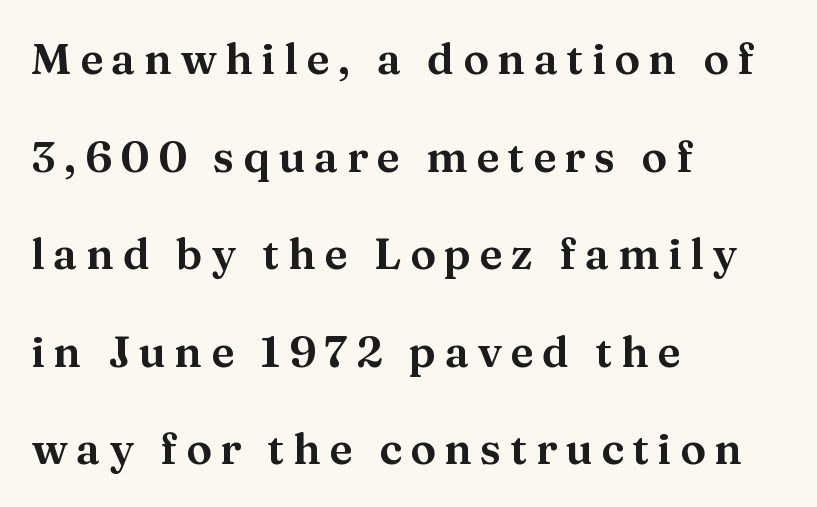
The image shows 43 px wide serif type, upright; set left-aligned, loose line spacing (2.27x), unusually wide letter spacing (+0.2 em), not underlined; medium stroke contrast and a medium x-height.
